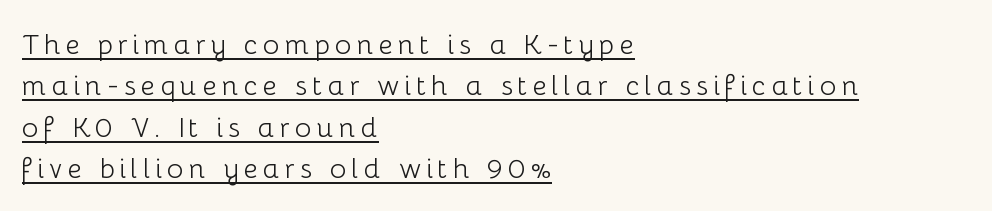
Q: Is the text bold? A: No.
Q: Is the text italic (slanted)? A: No, it is upright.
Q: Is the typeface a serif or a sans-serif typeface? A: Sans-serif.
Q: Is the text underlined? A: Yes.
Q: How is the paragraph aligned? A: Left-aligned.
Q: Is the spacing between lines tight, normal or loose? A: Normal.
Q: Width (condensed, normal, or wide)? A: Normal.
Q: Stroke contrast? A: Low.
Q: x-height? A: Medium.
Q: Monospaced? A: No.
